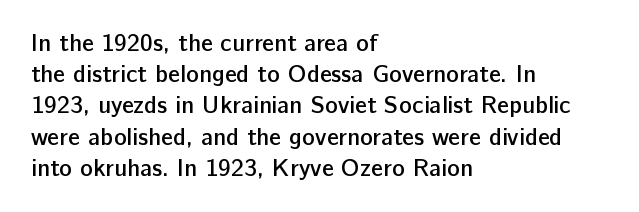
Q: Is the text bold? A: Semi-bold.
Q: Is the text italic (slanted)? A: No, it is upright.
Q: Is the text underlined? A: No.
Q: How is the paragraph aligned? A: Left-aligned.
Q: Is the spacing between letters normal or unusually wide? A: Normal.
Q: Is the spacing between lines tight, normal or loose? A: Normal.
